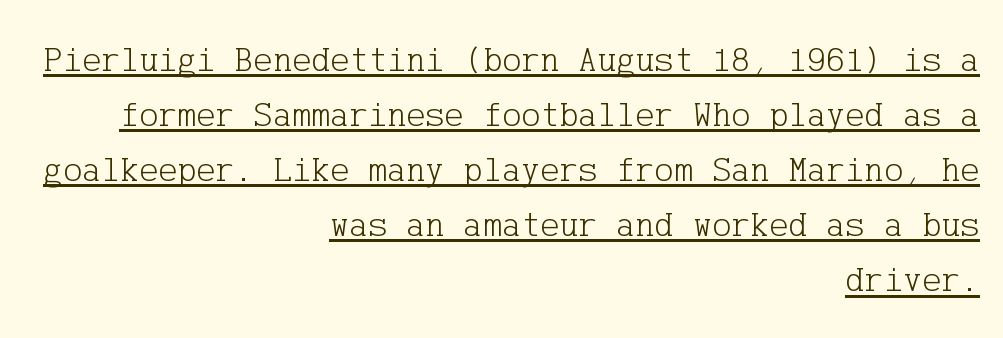
Weight: in the light-to-regular range. Caption: multi-line text, flush right, ragged left. Emphasis is given by a line drawn under the lettering. The leading is moderate, giving the passage an even texture.
